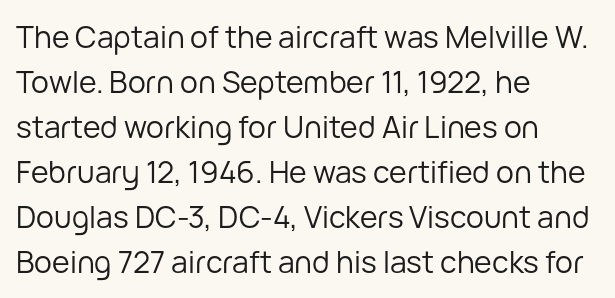
Q: Is the text bold? A: No.
Q: Is the text italic (slanted)? A: No, it is upright.
Q: Is the typeface a serif or a sans-serif typeface? A: Sans-serif.
Q: Is the text underlined? A: No.
Q: How is the paragraph aligned? A: Left-aligned.
Q: Is the spacing between letters normal or unusually wide? A: Normal.
Q: Is the spacing between lines tight, normal or loose? A: Normal.
Q: Width (condensed, normal, or wide)? A: Normal.
Q: Stroke contrast? A: Low.
Q: x-height? A: Medium.
Q: Monospaced? A: No.
